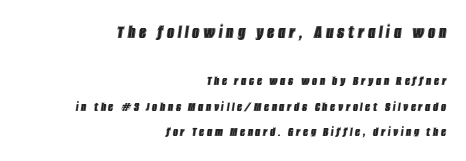
Q: Is the text italic (slanted)? A: Yes, it leans right by about 8 degrees.
Q: Is the text underlined? A: No.
Q: How is the paragraph aligned? A: Right-aligned.
Q: Which block of text is set in a larger size, the first (top) or the second (bottom)? A: The first (top) one.
